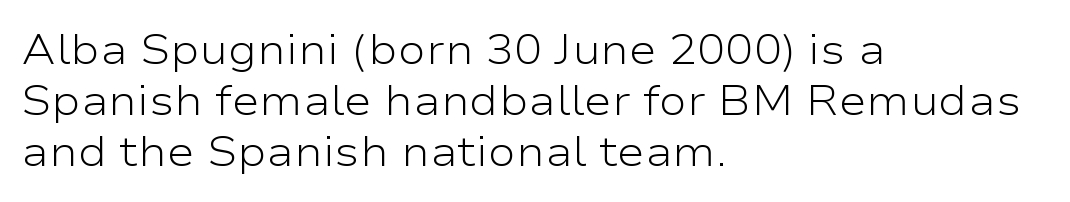
{"serif": "no", "italic": "no", "bold": "no", "weight": "light", "width": "wide", "stroke_contrast": "low", "x_height": "medium", "monospaced": "no", "underline": "no", "align": "left", "line_spacing_ratio": 1.21, "letter_spacing": "normal", "letter_spacing_em": 0.0, "glyph_px": 42}
